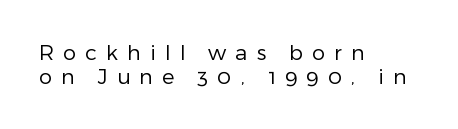
The image shows 21 px text type, upright; set left-aligned, tight line spacing (1.13x), unusually wide letter spacing (+0.43 em), not underlined.
